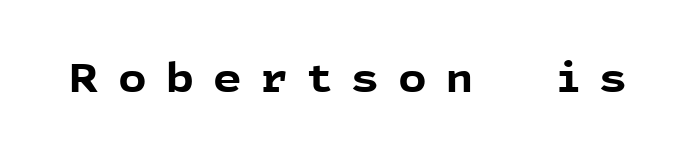
Students, note that the glyphs here are deliberately spaced far apart. Unmarked baselines from the first word to the last. A roman cut, with each character standing at attention. Grotesque or geometric, the face here clearly has no serifs. These lines carry a lot of weight — the face is fully bold. A typesetter would call this proportional, since set widths differ per character.
